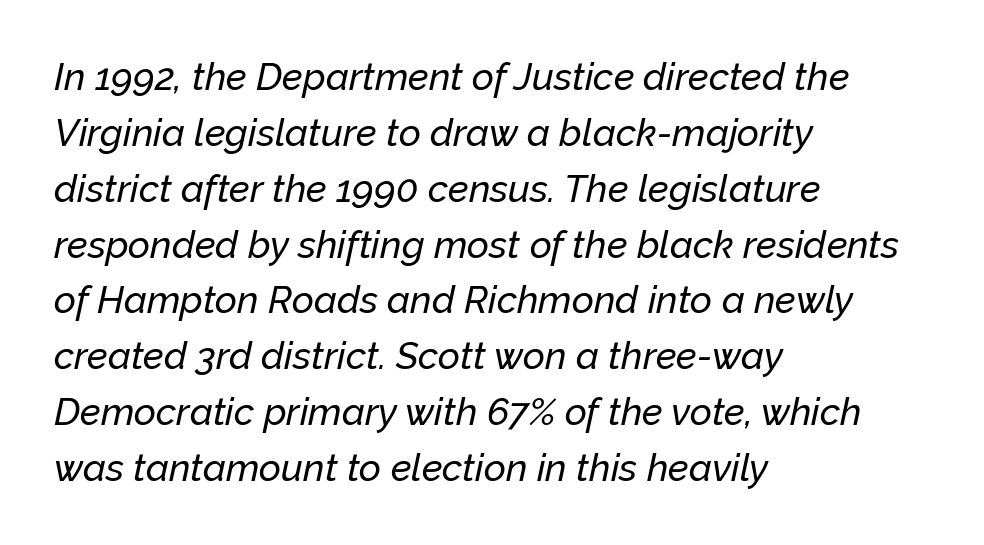
The passage shown stacks its lines at a standard gap. The area under the type is left untouched. Every character sits at an angle, as italics do. Each letter keeps its own natural width here, so spacing adapts to shape.
